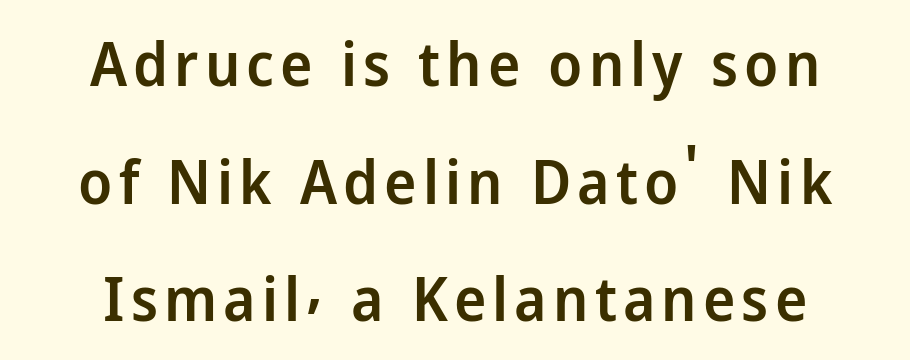
The axis of the letterforms is exactly vertical. Type style note: lacks serifs. Does the weight exceed regular? Yes, but only to semibold. Compared with typical paragraphs, the rows here are farther apart. Any mark beneath the type? The region is blank. The lines are quadded center.
